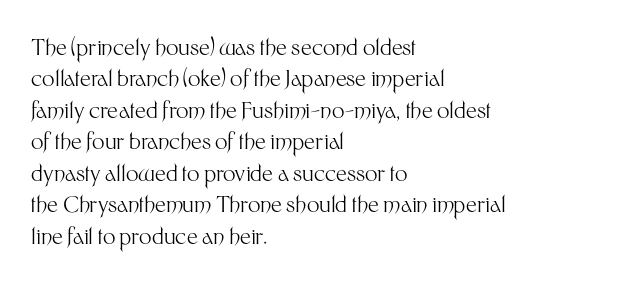
{"italic": "no", "bold": "no", "underline": "no", "align": "left", "line_spacing": "normal", "line_spacing_ratio": 1.43, "letter_spacing": "normal", "letter_spacing_em": 0.0, "glyph_px": 22}
